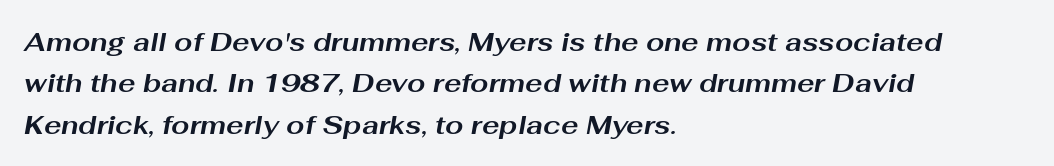
This is oblique type, the kind used for emphasis or titles. The rendering anchors every line to the left-hand side. Regarding leading, the lines here are spaced in the standard way. Inter-character spacing is left at the font's built-in metrics. Heavy, bold letterforms. Check under the words: just untouched page.
